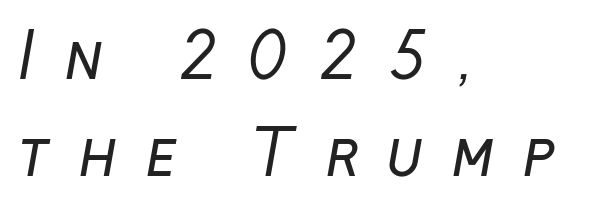
Q: Is the text bold? A: No.
Q: Is the typeface a serif or a sans-serif typeface? A: Sans-serif.
Q: Is the text underlined? A: No.
Q: How is the paragraph aligned? A: Left-aligned.
Q: Is the spacing between letters normal or unusually wide? A: Unusually wide.
Q: Is the spacing between lines tight, normal or loose? A: Normal.
Q: Width (condensed, normal, or wide)? A: Normal.
Q: Stroke contrast? A: Low.
Q: x-height? A: Medium.
Q: Monospaced? A: No.
